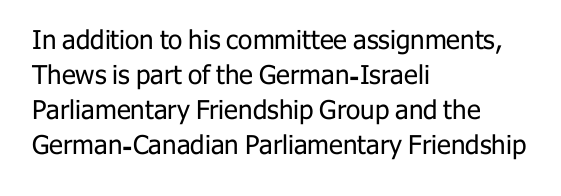
Q: Is the text bold? A: No.
Q: Is the text italic (slanted)? A: No, it is upright.
Q: Is the text underlined? A: No.
Q: How is the paragraph aligned? A: Left-aligned.
Q: Is the spacing between letters normal or unusually wide? A: Normal.
Q: Is the spacing between lines tight, normal or loose? A: Normal.
